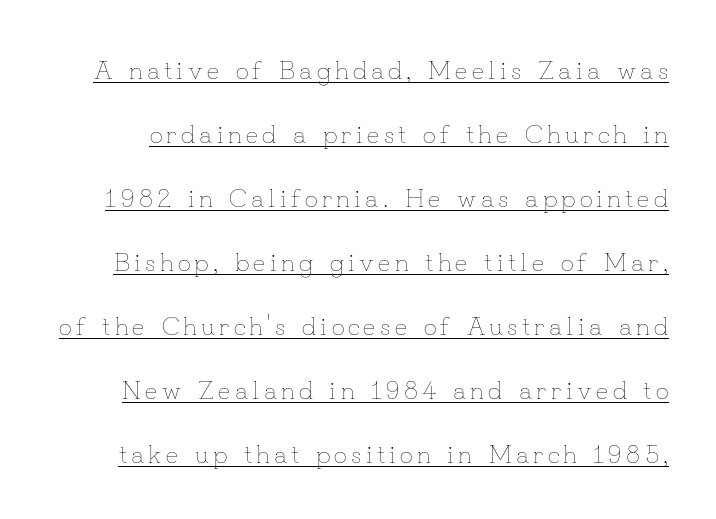
The image shows 26 px text type, upright; set loose line spacing (2.46x), underlined.
